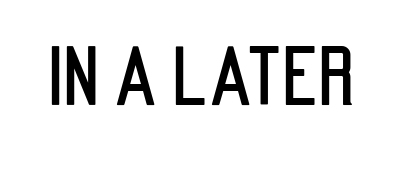
The image shows 77 px condensed sans-serif type, upright; set normal letter spacing, not underlined; low stroke contrast and a large x-height.
